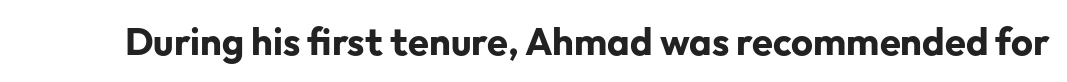
The image shows 38 px bold sans-serif type, upright; set normal letter spacing, not underlined; low stroke contrast and a medium x-height.
